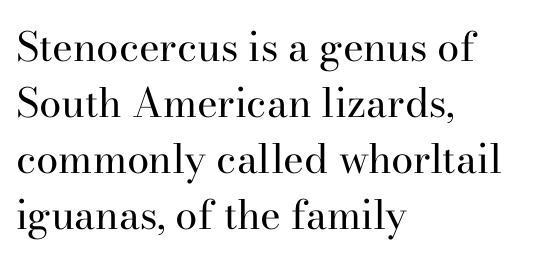
The image shows 40 px regular-weight serif type, upright; set left-aligned, normal line spacing (1.4x), normal letter spacing, not underlined; high stroke contrast and a small x-height.
